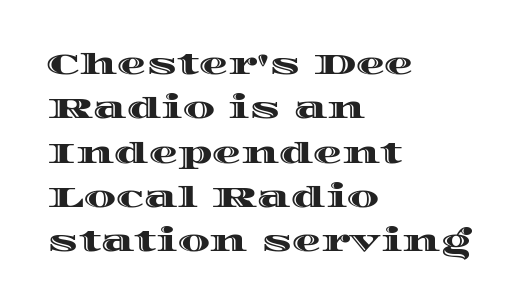
Varying glyph widths throughout — classic text-font behaviour. The rag falls on the right side of this text block. Students, observe: this is what conventionally led text looks like. Is there any slant? The stems are plumb. Letter spacing: default.
